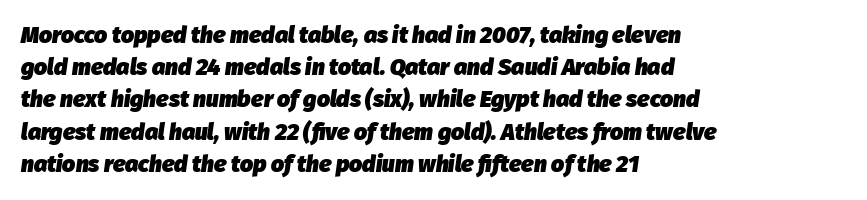
{"italic": "yes", "lean": "right", "slant_degrees": 8, "bold": "yes", "underline": "no", "align": "left", "line_spacing": "normal", "line_spacing_ratio": 1.4, "letter_spacing": "normal", "letter_spacing_em": 0.0, "glyph_px": 23}
